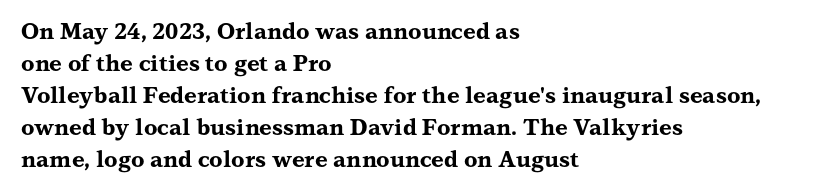
{"italic": "no", "bold": "yes", "underline": "no", "align": "left", "line_spacing": "normal", "line_spacing_ratio": 1.46, "letter_spacing": "normal", "letter_spacing_em": 0.0, "glyph_px": 22}
